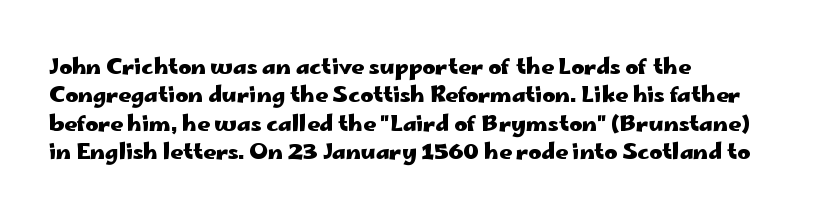
{"italic": "no", "bold": "yes", "underline": "no", "align": "left", "line_spacing": "normal", "line_spacing_ratio": 1.29, "letter_spacing": "normal", "letter_spacing_em": 0.0, "glyph_px": 22}
